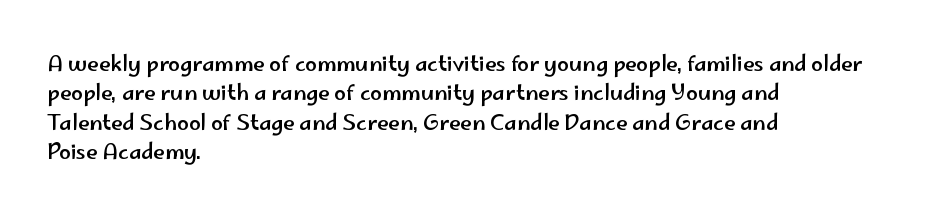
Q: Is the text italic (slanted)? A: No, it is upright.
Q: Is the text underlined? A: No.
Q: How is the paragraph aligned? A: Left-aligned.
Q: Is the spacing between letters normal or unusually wide? A: Normal.
Q: Is the spacing between lines tight, normal or loose? A: Normal.
